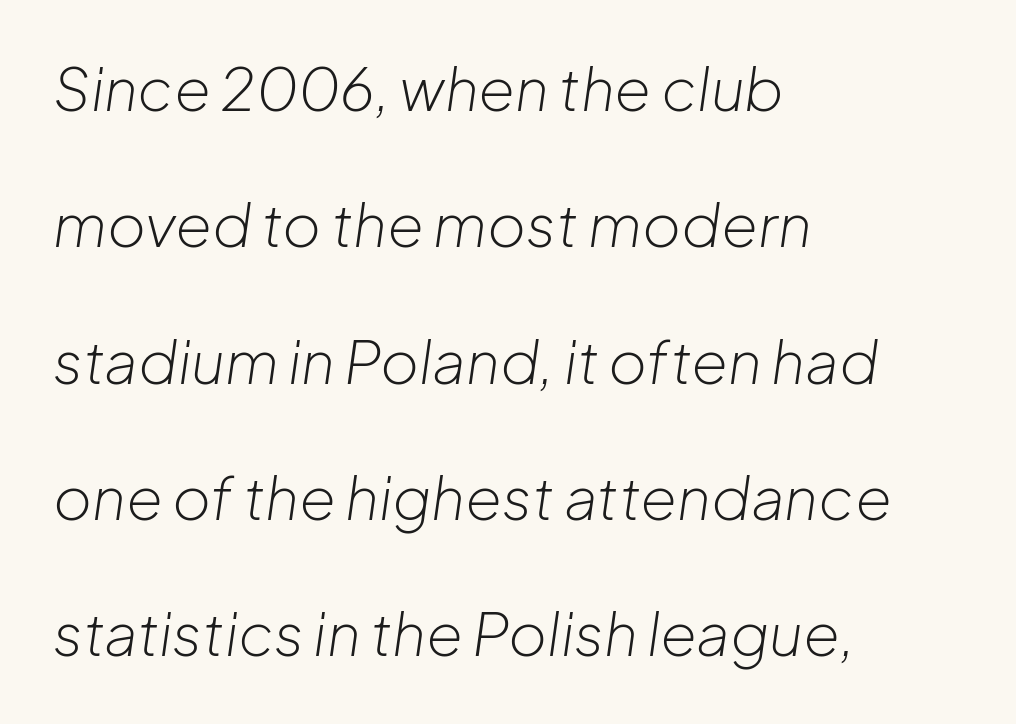
A quiet, ordinary-to-light weight characterises the typeface. Between one letter and the next there's only the usual sliver of space. Observe the lean: these are italic letterforms. Beneath every word, the page is bare. You could not count columns in this text — the font is proportionally spaced.
